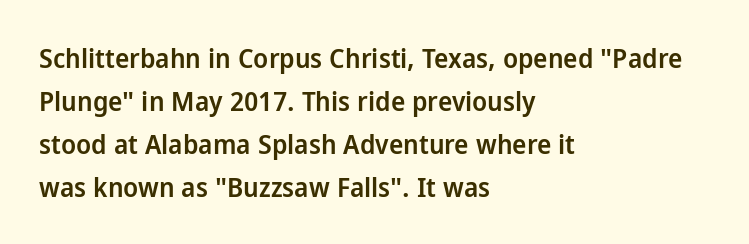
{"italic": "no", "bold": "semi", "underline": "no", "align": "left", "line_spacing": "normal", "line_spacing_ratio": 1.59, "letter_spacing": "normal", "letter_spacing_em": 0.0, "glyph_px": 27}
